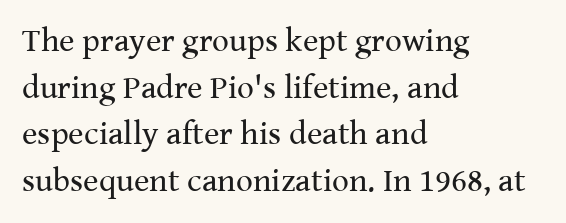
{"serif": "yes", "italic": "no", "bold": "no", "weight": "regular", "width": "normal", "stroke_contrast": "medium", "x_height": "medium", "monospaced": "no", "underline": "no", "align": "left", "line_spacing": "normal", "line_spacing_ratio": 1.41, "letter_spacing": "normal", "letter_spacing_em": 0.0, "glyph_px": 33}
